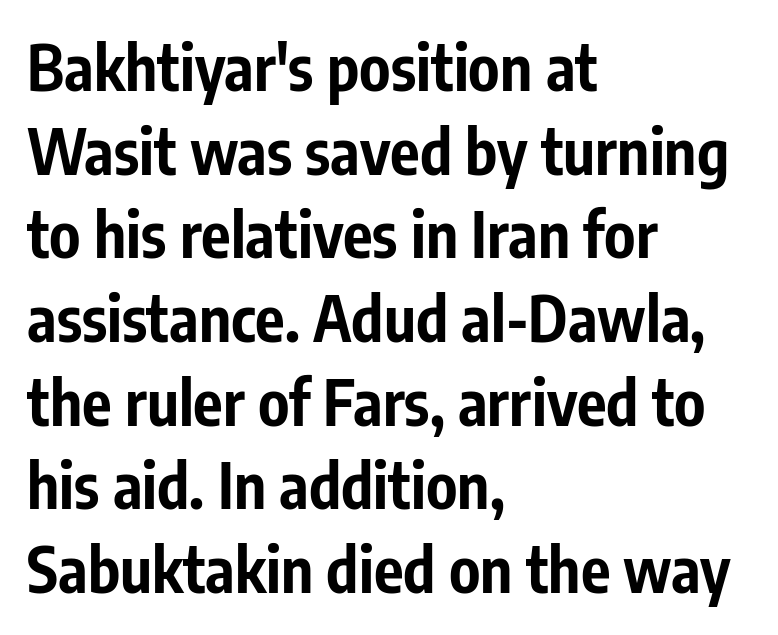
The type family on display is of the sans-serif kind. Anything drawn beneath the words? Only blank space. The glyphs have the mass of a bold cut. What stands out about the letter spacing? Nothing — it is the standard amount. Designer's note — italics off, roman on.
